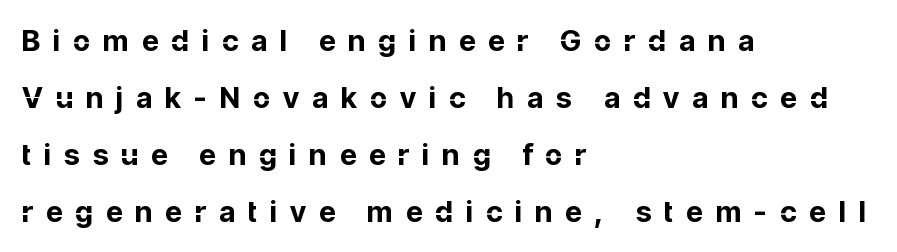
The image shows 29 px bold sans-serif type, upright; set left-aligned, loose line spacing (1.97x), unusually wide letter spacing (+0.45 em), not underlined; low stroke contrast and a medium x-height.
